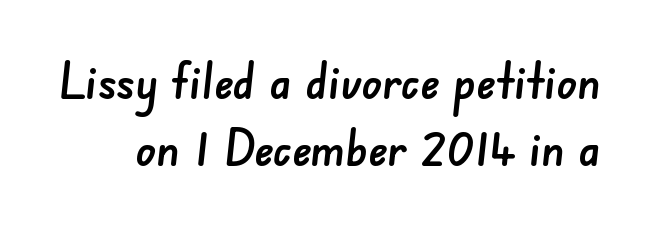
The passage shown has conventional tracking throughout. The text was rendered using a sans face with plain stroke endings. Plain, unruled lines of type. Compared with typical paragraphs, the rows here are spaced about the same. Is this a fixed-width face? No — the glyphs have proportional, varying widths.
